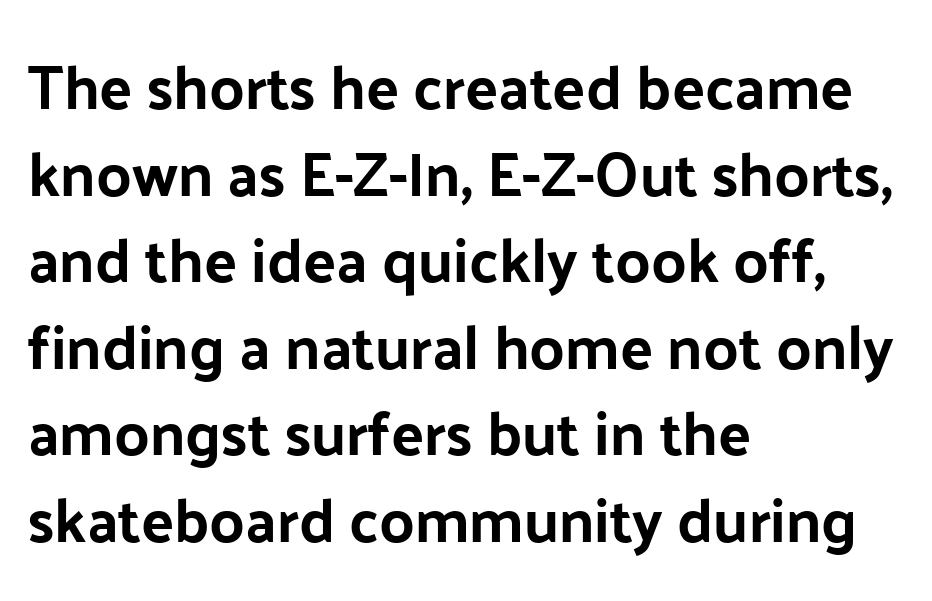
The image shows 61 px sans-serif type, upright; set left-aligned, normal line spacing (1.42x), normal letter spacing, not underlined; low stroke contrast and a medium x-height.
